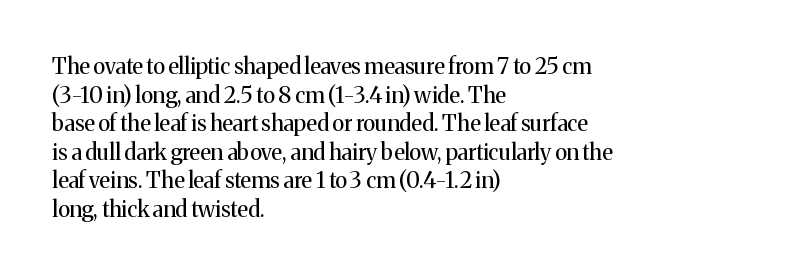
The image shows 22 px text type, upright; set left-aligned, normal line spacing (1.3x), normal letter spacing, not underlined.
